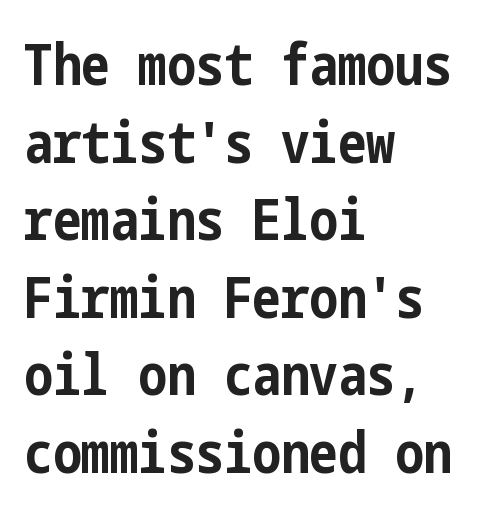
{"serif": "no", "italic": "no", "bold": "yes", "weight": "bold", "width": "condensed", "stroke_contrast": "low", "x_height": "medium", "underline": "no", "align": "left", "line_spacing": "normal", "line_spacing_ratio": 1.36, "letter_spacing": "normal", "letter_spacing_em": 0.0, "glyph_px": 57}
